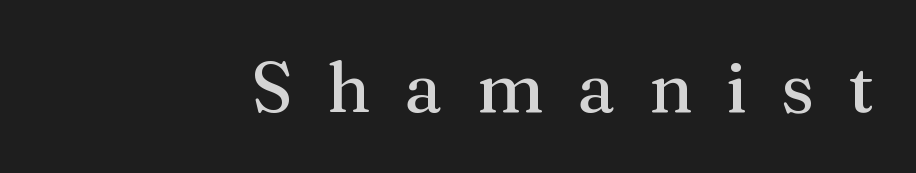
{"serif": "yes", "italic": "no", "width": "normal", "stroke_contrast": "medium", "x_height": "medium", "monospaced": "no", "underline": "no", "align": "right", "letter_spacing": "wide", "letter_spacing_em": 0.47, "glyph_px": 71}
